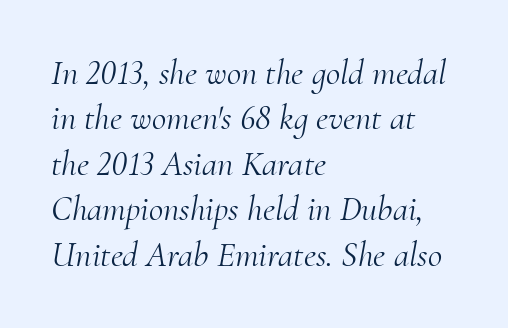
The image shows 35 px light serif type, italic (leaning right); set left-aligned, normal line spacing (1.3x), normal letter spacing, not underlined; medium stroke contrast and a small x-height.
